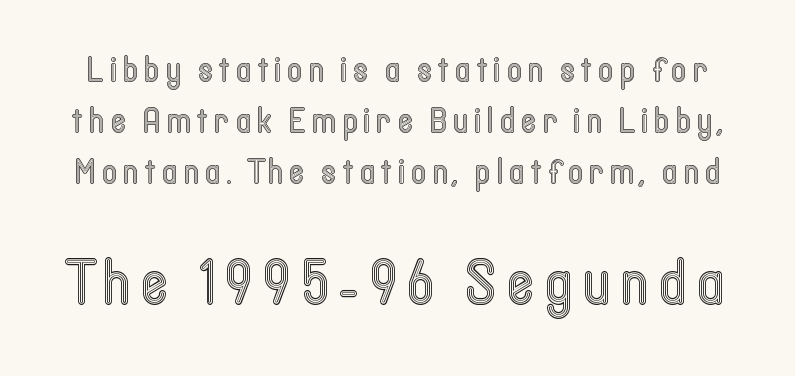
Look at the glyph heights: the lower group is clearly the bigger setting. Think of a printed novel: that variable character pitch is what you see here. Vertically, the passage feels balanced, rows spaced as you'd expect. Do the letters lean? They stand straight. Honestly, there is no underline to notice here at all.
